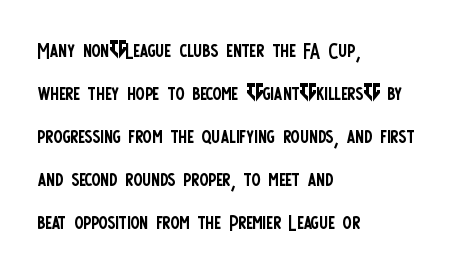
Q: Is the text bold? A: No.
Q: Is the text italic (slanted)? A: No, it is upright.
Q: Is the text underlined? A: No.
Q: How is the paragraph aligned? A: Left-aligned.
Q: Is the spacing between letters normal or unusually wide? A: Normal.
Q: Is the spacing between lines tight, normal or loose? A: Normal.
